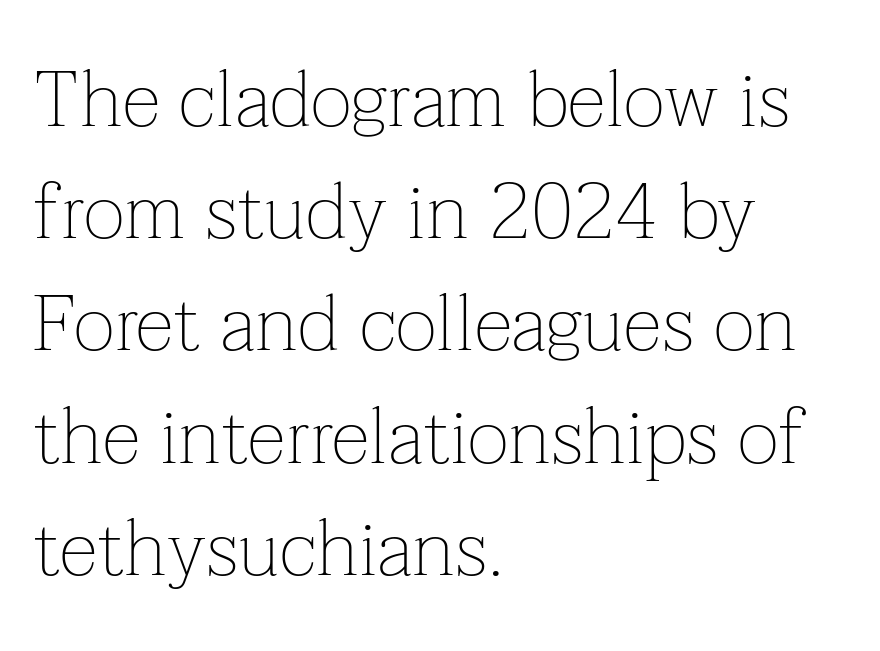
The image shows 79 px thin serif type, upright; set left-aligned, normal line spacing (1.42x), normal letter spacing, not underlined; low stroke contrast and a medium x-height.
